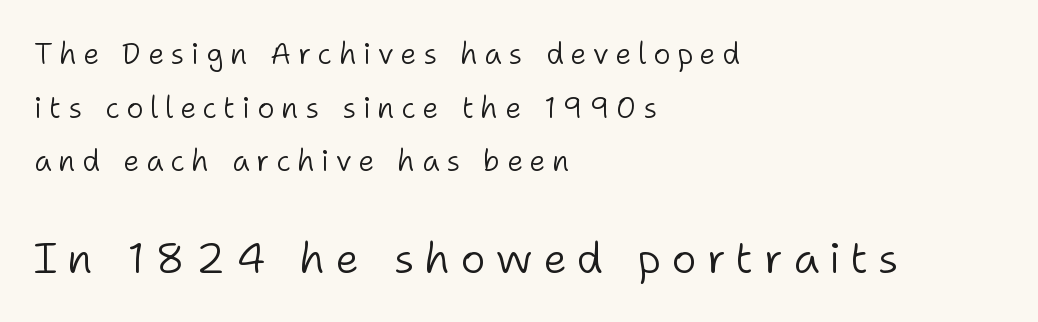
Q: Is the text bold? A: No.
Q: Is the text italic (slanted)? A: No, it is upright.
Q: Is the typeface a serif or a sans-serif typeface? A: Sans-serif.
Q: Is the text underlined? A: No.
Q: How is the paragraph aligned? A: Left-aligned.
Q: Is the spacing between letters normal or unusually wide? A: Unusually wide.
Q: Which block of text is set in a larger size, the first (top) or the second (bottom)? A: The second (bottom) one.
Q: Width (condensed, normal, or wide)? A: Normal.
Q: Stroke contrast? A: Low.
Q: x-height? A: Medium.
Q: Monospaced? A: No.
